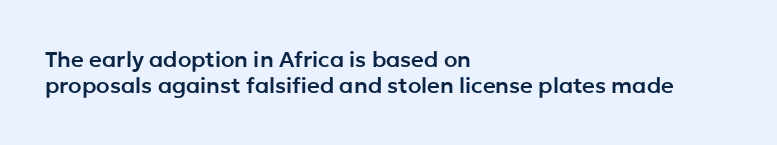
Honestly, there is no underline to notice here at all. How are the letters spaced? Ordinarily, with no added tracking. A typesetter would mark this as roman, not italic. Reading down the block, your eye returns to a fixed left position each line.
